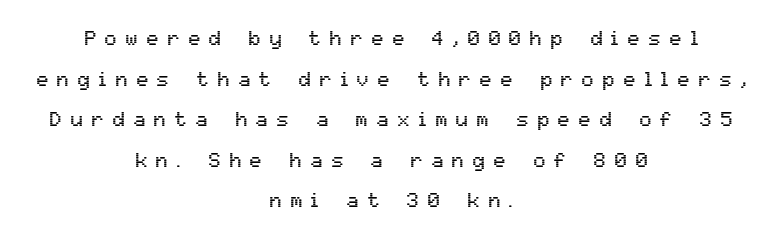
Rule under the text: the space is simply empty. The setting favours the middle, as headings and verse often do. Notice how the stems are strictly vertical — no italics here. Airy leading. Honestly, the letter spacing is so wide it's the main thing you notice.
